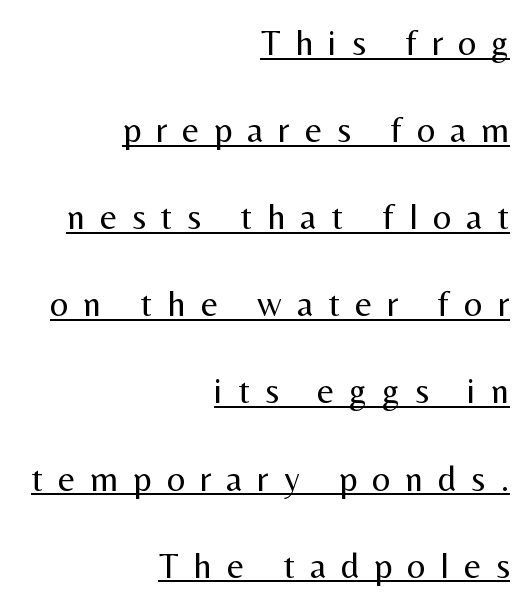
Q: Is the text bold? A: No.
Q: Is the text italic (slanted)? A: No, it is upright.
Q: Is the typeface a serif or a sans-serif typeface? A: Sans-serif.
Q: Is the text underlined? A: Yes.
Q: How is the paragraph aligned? A: Right-aligned.
Q: Is the spacing between letters normal or unusually wide? A: Unusually wide.
Q: Is the spacing between lines tight, normal or loose? A: Loose.
Q: Width (condensed, normal, or wide)? A: Normal.
Q: Stroke contrast? A: Medium.
Q: x-height? A: Medium.
Q: Monospaced? A: No.
